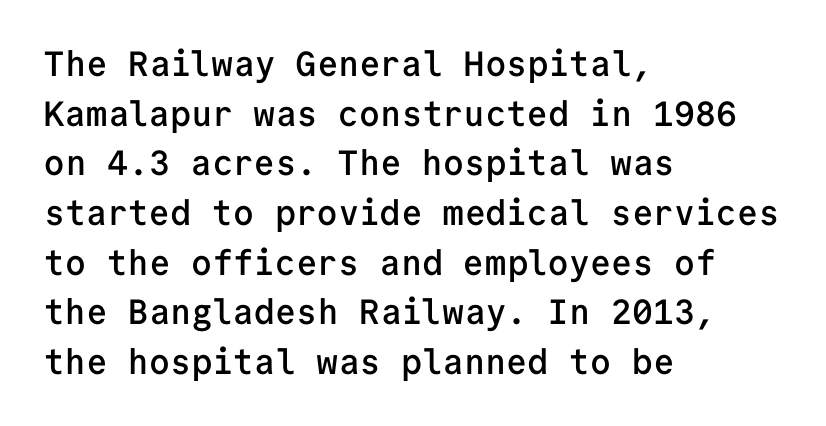
Q: Is the text bold? A: Semi-bold.
Q: Is the text italic (slanted)? A: No, it is upright.
Q: Is the typeface a serif or a sans-serif typeface? A: Sans-serif.
Q: Is the text underlined? A: No.
Q: How is the paragraph aligned? A: Left-aligned.
Q: Is the spacing between letters normal or unusually wide? A: Normal.
Q: Is the spacing between lines tight, normal or loose? A: Normal.
Q: Width (condensed, normal, or wide)? A: Normal.
Q: Stroke contrast? A: Low.
Q: x-height? A: Medium.
Q: Monospaced? A: Yes.
